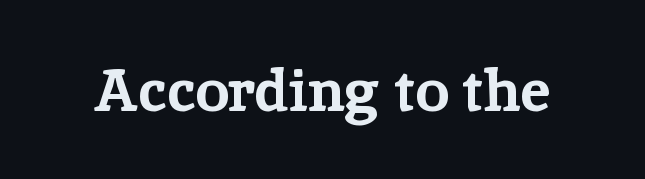
The image shows 60 px bold serif type, upright; set normal letter spacing, not underlined; low stroke contrast and a medium x-height.
